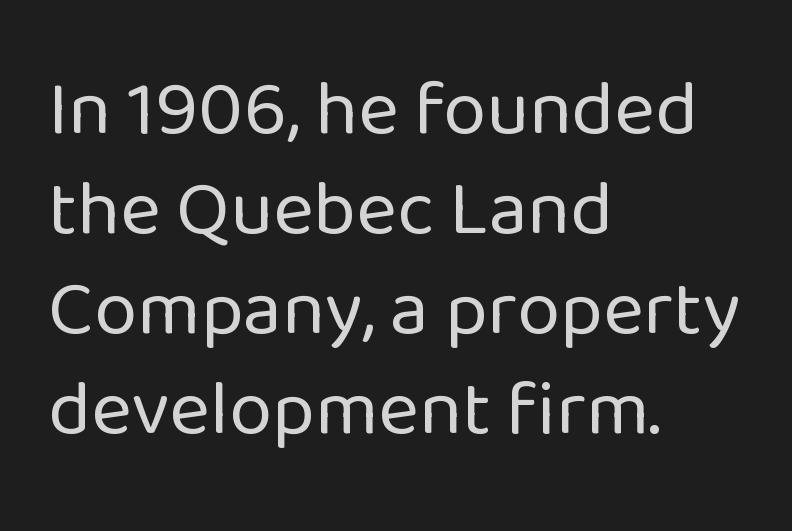
The line texture is even and compact thanks to regular tracking. The block of text has a typical density, with ordinary space between rows. Is the type heavy? It reads as light-to-regular instead. Unlike italic type, these characters show no tilt at all. A sans-serif font was chosen for this passage.
